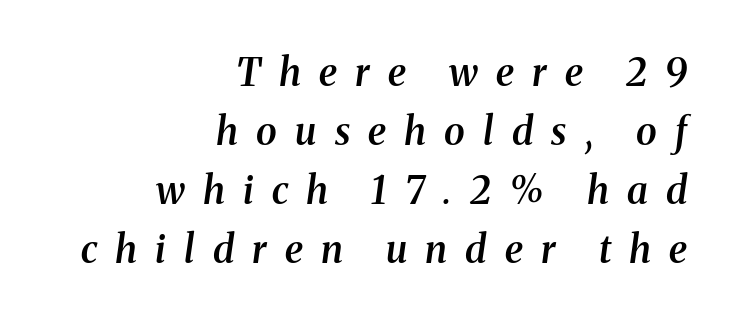
The image shows 38 px semibold serif type, italic (leaning right); set right-aligned, normal line spacing (1.55x), unusually wide letter spacing (+0.48 em), not underlined; medium stroke contrast and a medium x-height.
